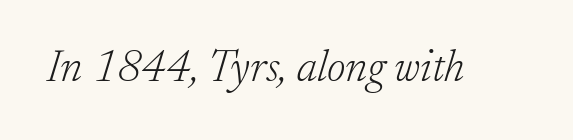
The image shows 45 px light serif type, italic (leaning right); set normal letter spacing, not underlined; low stroke contrast and a small x-height.
